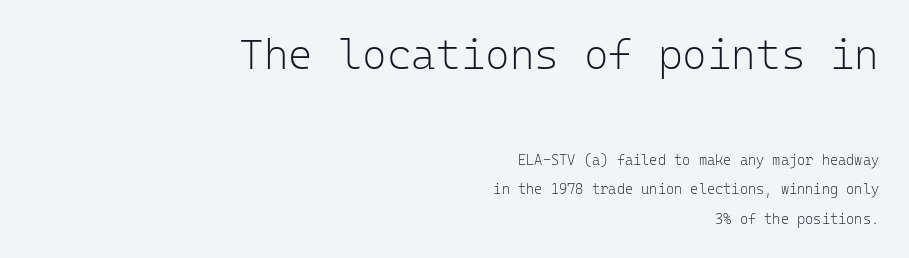
Q: Is the text bold? A: No.
Q: Is the text italic (slanted)? A: No, it is upright.
Q: Is the typeface a serif or a sans-serif typeface? A: Sans-serif.
Q: Is the text underlined? A: No.
Q: How is the paragraph aligned? A: Right-aligned.
Q: Is the spacing between letters normal or unusually wide? A: Normal.
Q: Is the spacing between lines tight, normal or loose? A: Loose.
Q: Which block of text is set in a larger size, the first (top) or the second (bottom)? A: The first (top) one.
Q: Width (condensed, normal, or wide)? A: Normal.
Q: Stroke contrast? A: Low.
Q: x-height? A: Medium.
Q: Monospaced? A: Yes.
